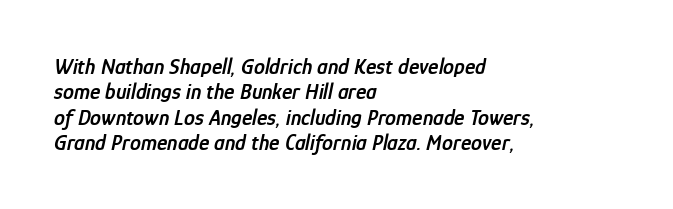
The image shows 22 px text type, italic (leaning right); set left-aligned, tight line spacing (1.15x), normal letter spacing, not underlined.
